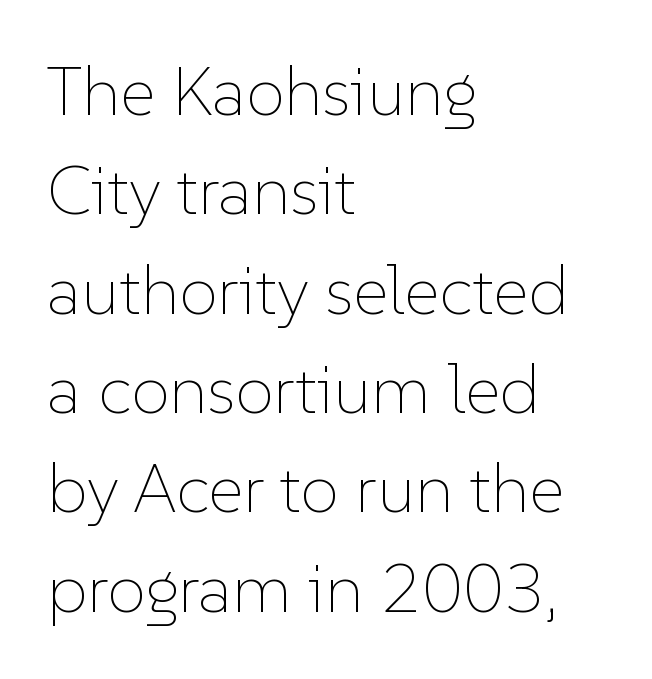
Q: Is the text bold? A: No.
Q: Is the text italic (slanted)? A: No, it is upright.
Q: Is the text underlined? A: No.
Q: How is the paragraph aligned? A: Left-aligned.
Q: Is the spacing between letters normal or unusually wide? A: Normal.
Q: Is the spacing between lines tight, normal or loose? A: Normal.
Q: Width (condensed, normal, or wide)? A: Normal.
Q: Stroke contrast? A: Low.
Q: x-height? A: Medium.
Q: Monospaced? A: No.
